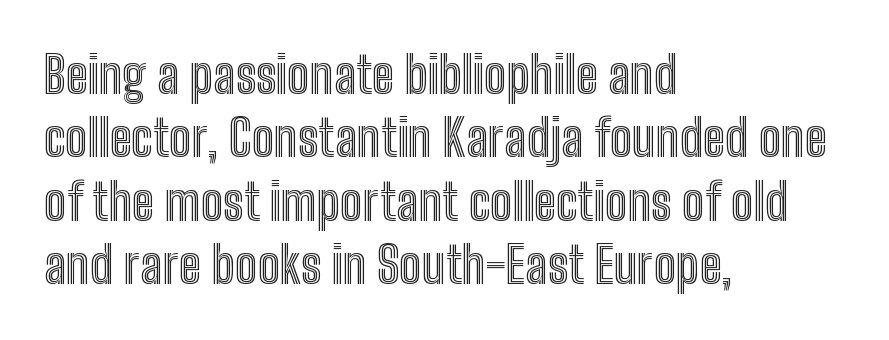
The image shows 50 px condensed type, upright; set left-aligned, normal line spacing (1.27x), normal letter spacing, not underlined; a medium x-height.
